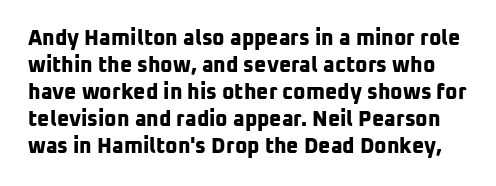
The image shows 21 px bold type; set normal line spacing (1.28x), normal letter spacing, not underlined.
